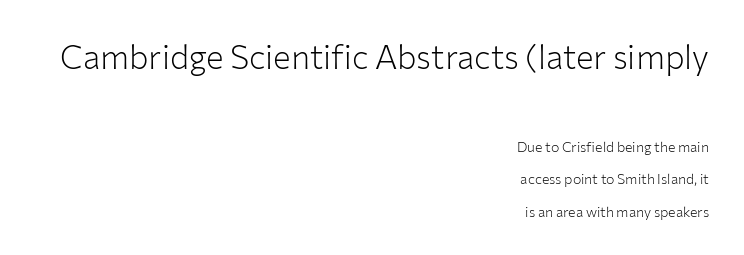
Q: Is the text bold? A: No.
Q: Is the text italic (slanted)? A: No, it is upright.
Q: Is the typeface a serif or a sans-serif typeface? A: Sans-serif.
Q: Is the text underlined? A: No.
Q: How is the paragraph aligned? A: Right-aligned.
Q: Is the spacing between letters normal or unusually wide? A: Normal.
Q: Is the spacing between lines tight, normal or loose? A: Loose.
Q: Which block of text is set in a larger size, the first (top) or the second (bottom)? A: The first (top) one.
Q: Width (condensed, normal, or wide)? A: Normal.
Q: Stroke contrast? A: Low.
Q: x-height? A: Medium.
Q: Monospaced? A: No.
